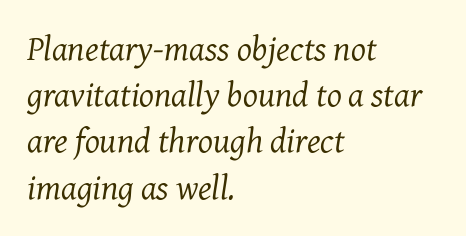
The image shows 35 px regular-weight serif type, italic (leaning right); set left-aligned, normal line spacing (1.32x), normal letter spacing, not underlined; medium stroke contrast and a medium x-height.
